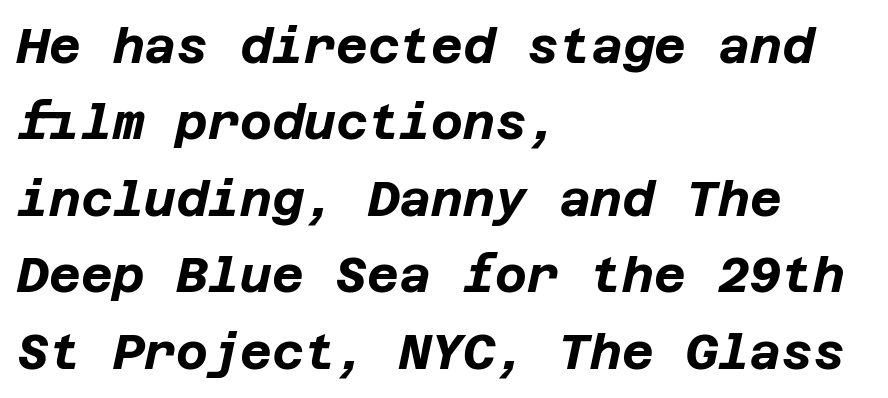
{"italic": "yes", "lean": "right", "slant_degrees": 12, "bold": "yes", "weight": "bold", "width": "normal", "stroke_contrast": "low", "x_height": "large", "underline": "no", "align": "left", "line_spacing": "normal", "line_spacing_ratio": 1.56, "letter_spacing": "normal", "letter_spacing_em": 0.0, "glyph_px": 49}
